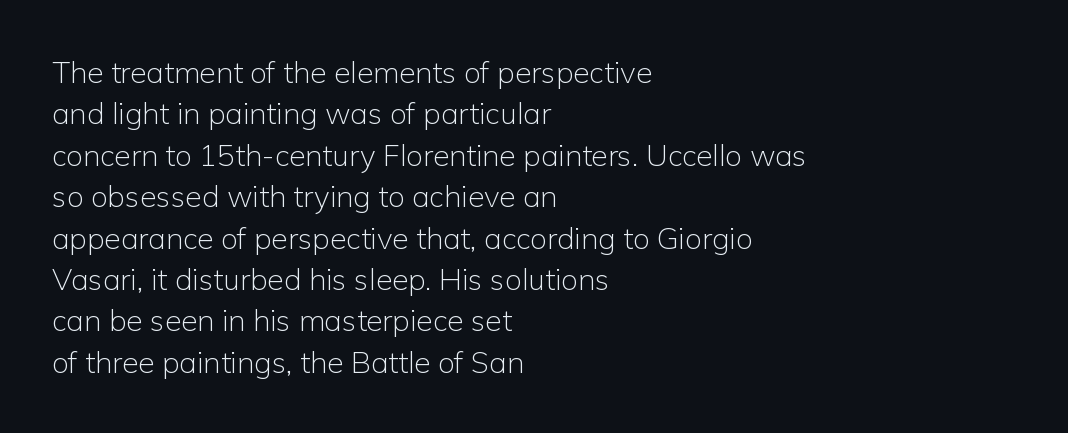
Q: Is the text bold? A: No.
Q: Is the text italic (slanted)? A: No, it is upright.
Q: Is the typeface a serif or a sans-serif typeface? A: Sans-serif.
Q: Is the text underlined? A: No.
Q: How is the paragraph aligned? A: Left-aligned.
Q: Is the spacing between letters normal or unusually wide? A: Normal.
Q: Is the spacing between lines tight, normal or loose? A: Normal.
Q: Width (condensed, normal, or wide)? A: Normal.
Q: Stroke contrast? A: Low.
Q: x-height? A: Medium.
Q: Monospaced? A: No.
